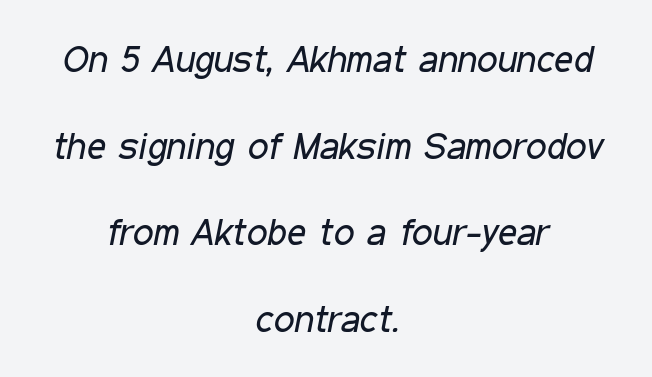
The image shows 37 px regular-weight, condensed type, italic (leaning right); set centered, loose line spacing (2.34x), normal letter spacing, not underlined; low stroke contrast and a medium x-height.
